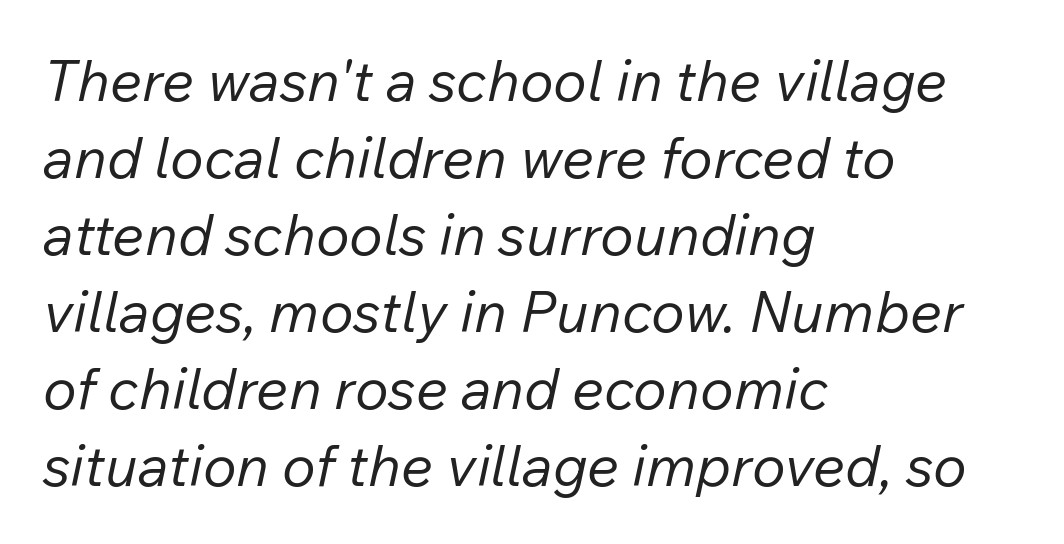
Teacher's note: observe the even left margin — that is flush-left alignment. Slant detected: the letters are inclined. The face used here is rendered with its standard letterfit. Has an underline been added? It has not. This is not heavy type; no bold has been used. In terms of leading, this rendering sits right in the middle.
